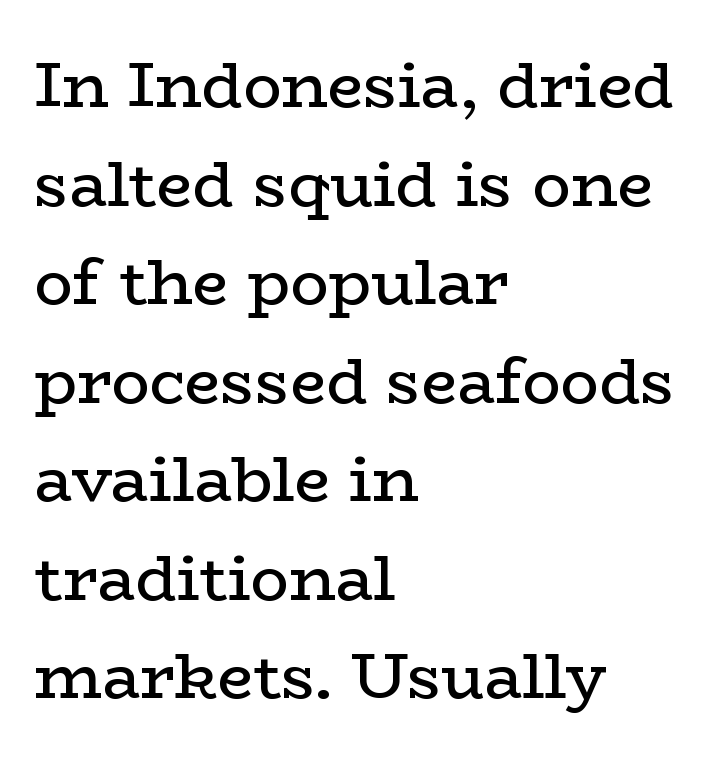
{"serif": "yes", "italic": "no", "bold": "no", "weight": "regular", "width": "wide", "stroke_contrast": "low", "x_height": "medium", "monospaced": "no", "underline": "no", "align": "left", "line_spacing": "normal", "line_spacing_ratio": 1.54, "letter_spacing": "normal", "letter_spacing_em": 0.0, "glyph_px": 64}
